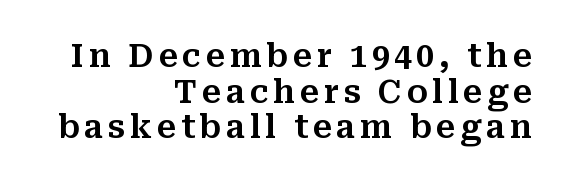
{"serif": "yes", "italic": "no", "width": "normal", "stroke_contrast": "medium", "x_height": "medium", "monospaced": "no", "underline": "no", "align": "right", "line_spacing": "tight", "line_spacing_ratio": 1.11, "glyph_px": 32}
